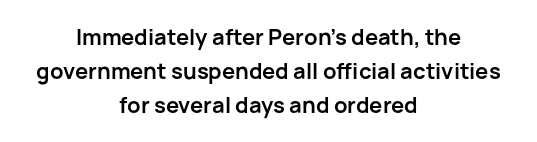
The image shows 22 px bold type, upright; set centered, normal line spacing (1.55x), normal letter spacing, not underlined.
